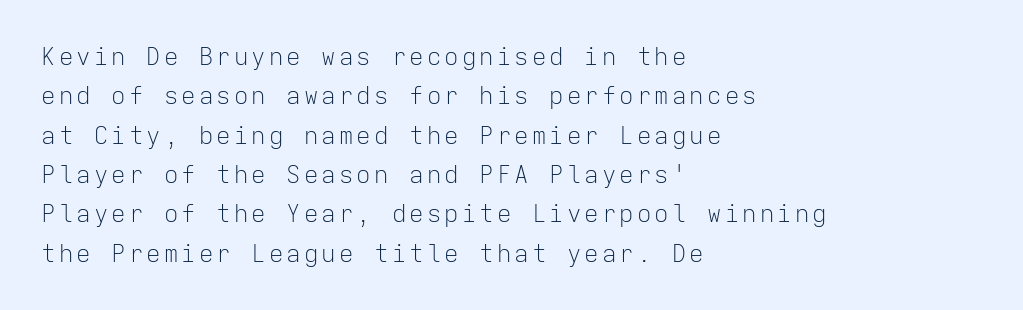
Q: Is the text bold? A: No.
Q: Is the text italic (slanted)? A: No, it is upright.
Q: Is the text underlined? A: No.
Q: How is the paragraph aligned? A: Left-aligned.
Q: Is the spacing between lines tight, normal or loose? A: Normal.
